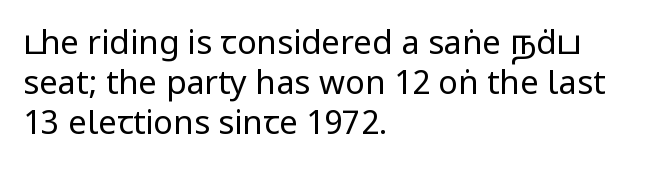
The image shows 33 px regular-weight, condensed sans-serif type, upright; set left-aligned, line spacing 1.21x, normal letter spacing, not underlined; low stroke contrast and a large x-height.
